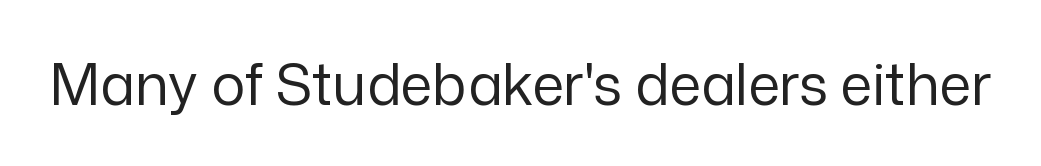
The words here are not underlined. Observe the ordinary spacing: letters are neighbours, not strangers. To sum up the face: it is a sans, with no serifs. This is the regular roman posture of the typeface. Think of a printed novel: that variable character pitch is what you see here.
